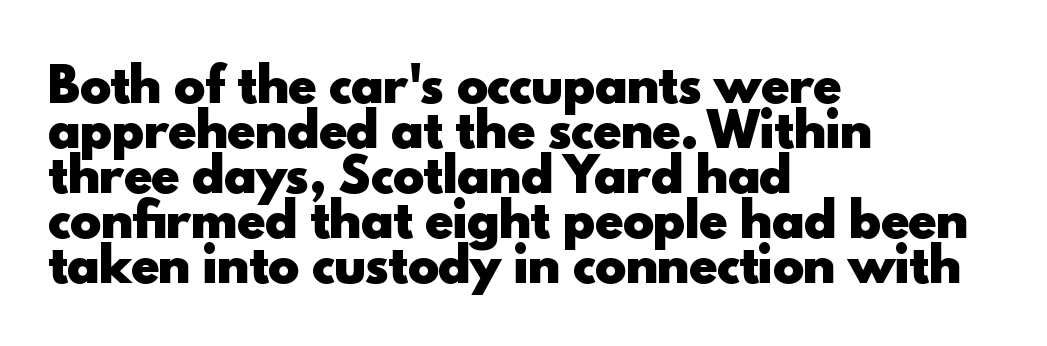
The image shows 47 px heavy sans-serif type, upright; set left-aligned, tight line spacing (0.96x), normal letter spacing, not underlined; a small x-height.
